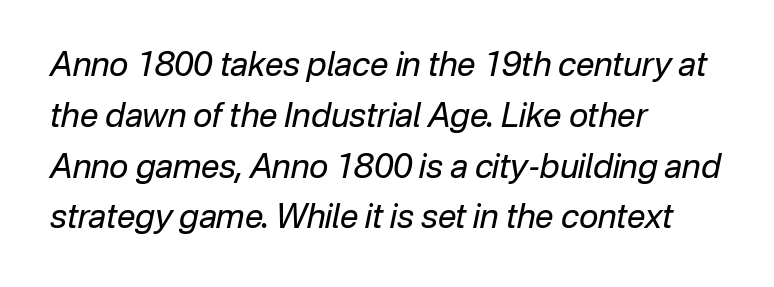
The image shows 33 px regular-weight type, italic (leaning right); set left-aligned, normal line spacing (1.54x), normal letter spacing, not underlined; low stroke contrast and a medium x-height.
